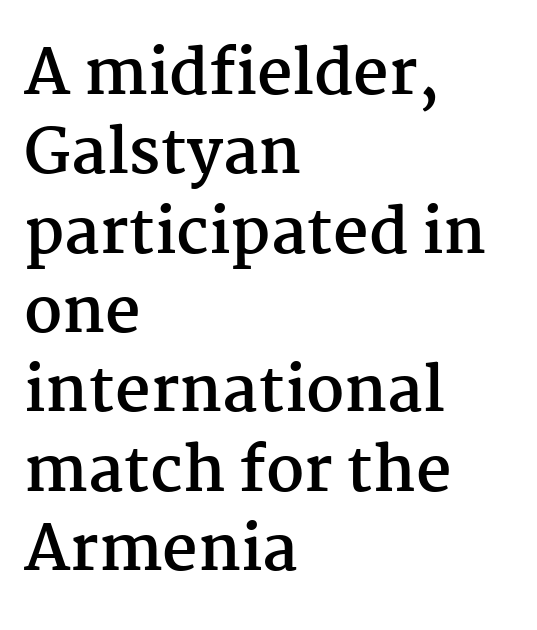
{"serif": "yes", "italic": "no", "bold": "yes", "weight": "semibold", "width": "normal", "stroke_contrast": "medium", "x_height": "medium", "monospaced": "no", "underline": "no", "align": "left", "line_spacing": "normal", "line_spacing_ratio": 1.28, "letter_spacing": "normal", "letter_spacing_em": 0.0, "glyph_px": 62}
